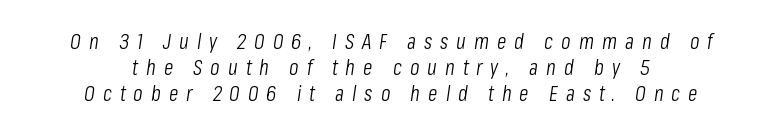
{"italic": "yes", "lean": "right", "slant_degrees": 8, "bold": "no", "underline": "no", "align": "center", "line_spacing_ratio": 1.19, "letter_spacing": "wide", "letter_spacing_em": 0.36, "glyph_px": 22}
